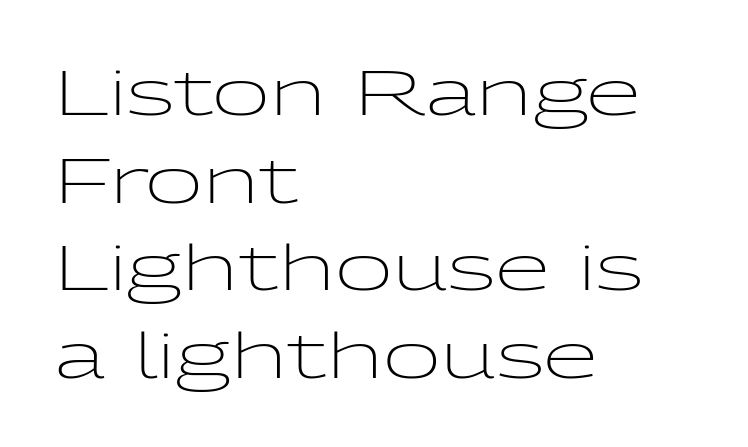
Words appear dense and cohesive because spacing is normal. Varying glyph widths throughout — classic text-font behaviour. If you drew a ruler down the left edge, every line would touch it. Regarding leading, the lines here are spaced in the standard way.
